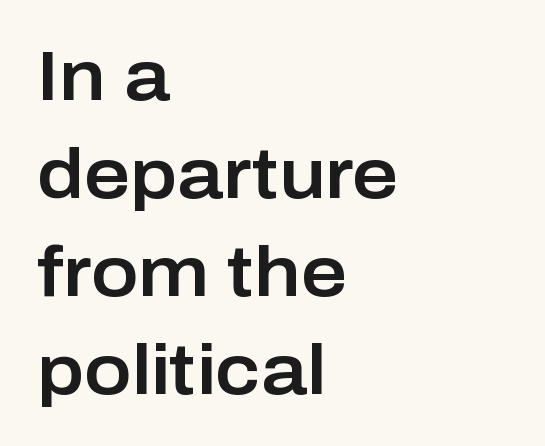
The image shows 71 px sans-serif type, upright; set left-aligned, normal line spacing (1.38x), normal letter spacing, not underlined; low stroke contrast and a medium x-height.
